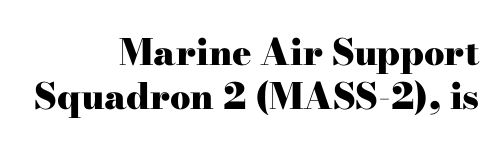
Q: Is the text bold? A: Yes.
Q: Is the text italic (slanted)? A: No, it is upright.
Q: Is the typeface a serif or a sans-serif typeface? A: Serif.
Q: Is the text underlined? A: No.
Q: How is the paragraph aligned? A: Right-aligned.
Q: Is the spacing between letters normal or unusually wide? A: Normal.
Q: Width (condensed, normal, or wide)? A: Wide.
Q: Stroke contrast? A: High.
Q: x-height? A: Small.
Q: Monospaced? A: No.
